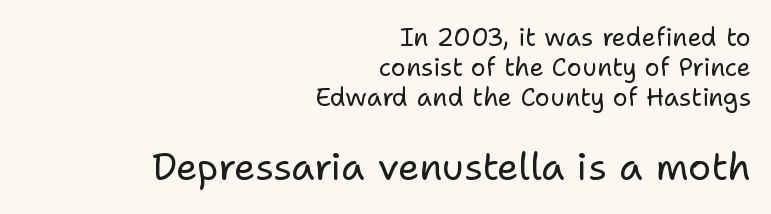
The image shows 38 px regular-weight sans-serif type, upright; set right-aligned, line spacing 1.21x, normal letter spacing, not underlined; the second (bottom) block is 1.52x larger; low stroke contrast and a medium x-height.
